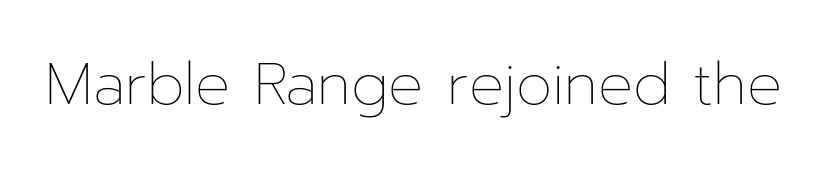
No chunkiness to these letters — they're not bold. Just letters on the line, the space beneath them empty. A roman cut, with each character standing at attention. Tracking value appears to be zero — textbook default spacing. Looks like regular typesetting: each glyph gets only the width it needs.
